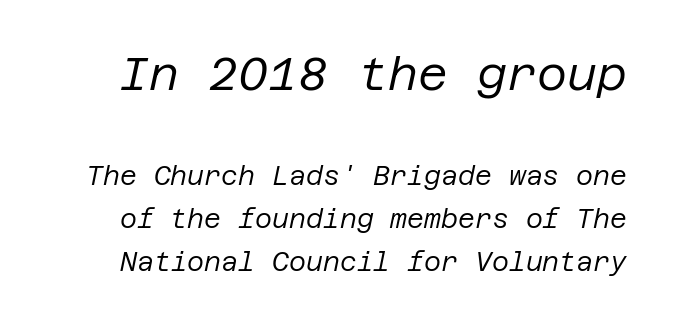
A bare baseline throughout the passage. In terms of leading, this rendering sits right in the middle. The letters in the upper block stand taller than those in the block below. A typesetter would call this zero additional tracking. When letters slant like this, we call the style italic.
